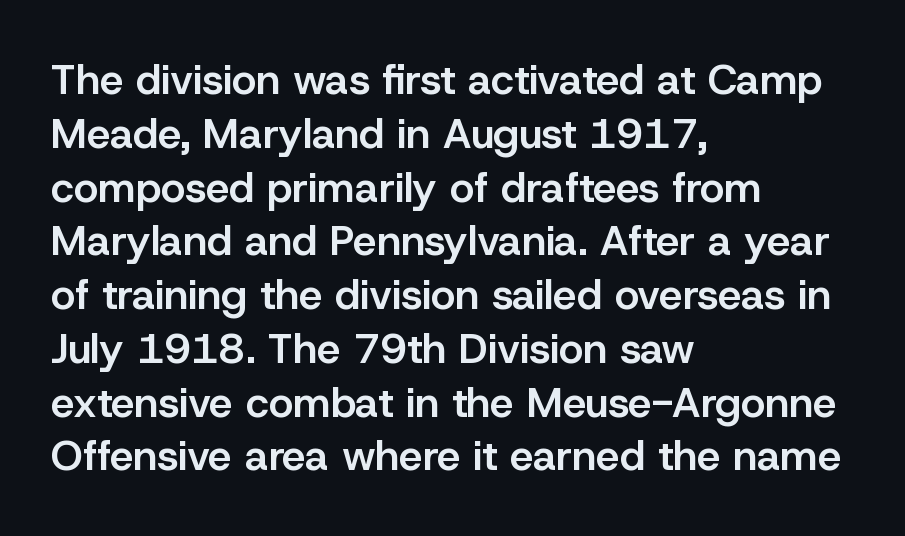
{"serif": "no", "italic": "no", "bold": "semi", "weight": "semibold", "width": "normal", "stroke_contrast": "low", "x_height": "medium", "monospaced": "no", "underline": "no", "align": "left", "line_spacing": "normal", "line_spacing_ratio": 1.28, "letter_spacing": "normal", "letter_spacing_em": 0.0, "glyph_px": 42}
